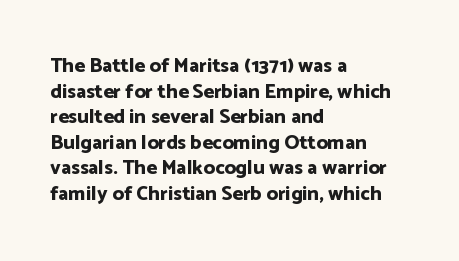
The letters stand straight up with perfectly vertical stems. The space directly below the letters is spotless. Letter spacing: default. Bold? Absolutely — the strokes are thick and heavy. The leading is moderate, giving the passage an even texture. The lines in this sample share a left origin and differ only in where they stop.
